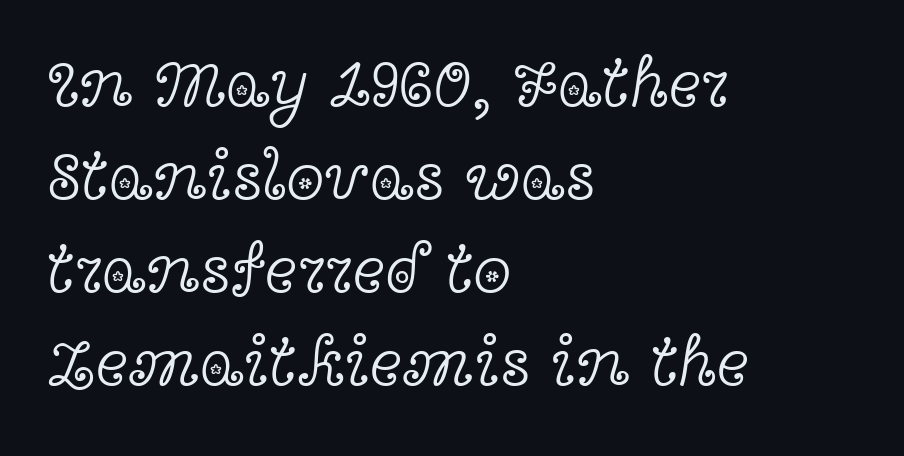
{"serif": "yes", "bold": "no", "weight": "light", "width": "wide", "x_height": "medium", "monospaced": "no", "underline": "no", "align": "left", "line_spacing": "normal", "line_spacing_ratio": 1.35, "letter_spacing": "normal", "letter_spacing_em": 0.0, "glyph_px": 69}
